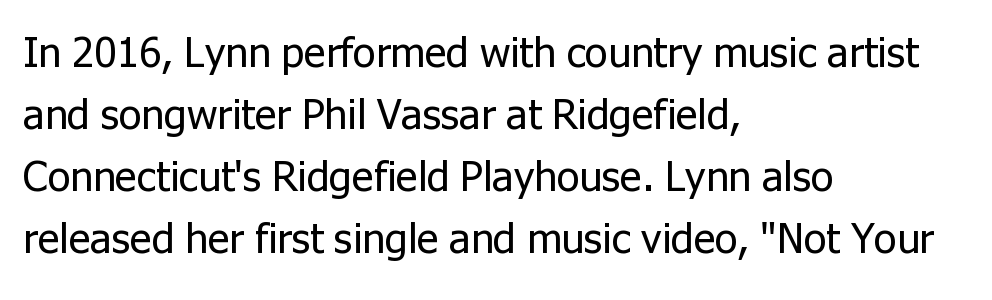
Weight class: somewhere from thin through regular. Observe the absence of serifs on each vertical stroke in this sample. The passage is arranged the way most books set body copy — flush left. The passage shown is not underscored anywhere. Honestly, the row spacing looks completely unremarkable. The letters stand straight up with perfectly vertical stems.
